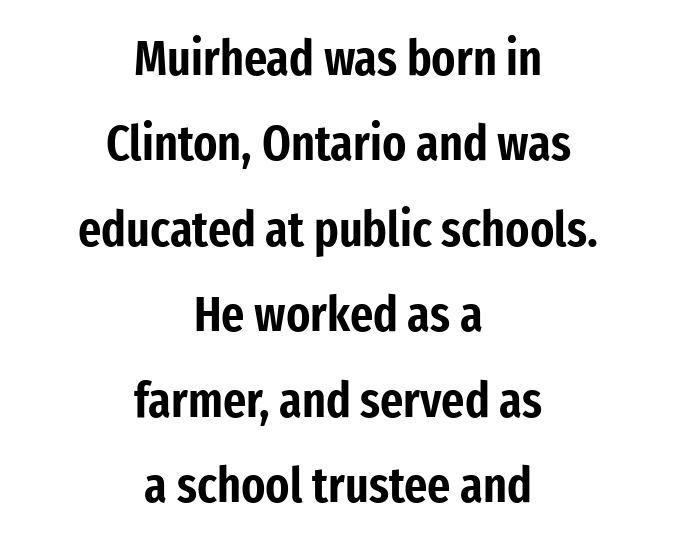
The image shows 50 px condensed sans-serif type, upright; set centered, line spacing 1.71x, normal letter spacing, not underlined; low stroke contrast and a medium x-height.
